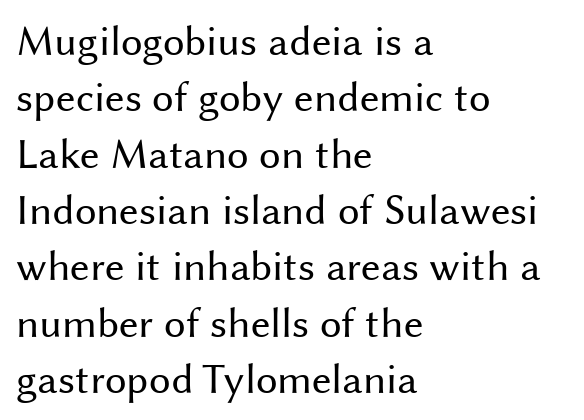
{"serif": "no", "italic": "no", "bold": "no", "weight": "regular", "width": "normal", "stroke_contrast": "medium", "x_height": "medium", "monospaced": "no", "underline": "no", "align": "left", "line_spacing": "normal", "line_spacing_ratio": 1.31, "letter_spacing": "normal", "letter_spacing_em": 0.0, "glyph_px": 43}
